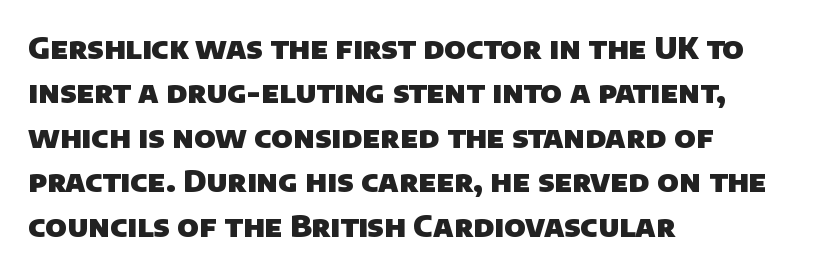
The typesetter chose a ragged-right arrangement here. To sum up the face: it is a sans, with no serifs. The designer left line spacing at the default. The gap between lines stays unmarked. The tracking reads as untouched default to a designer's eye.
